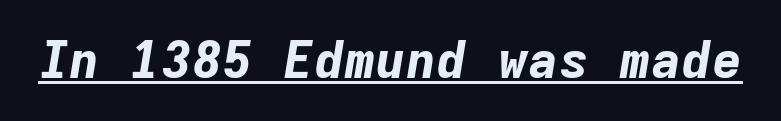
Quick note: underline on. These lines carry a lot of weight — the face is fully bold. Would a proofreader flag this as italicized? Yes. Spacing verdict: monospaced, one width for all characters.
